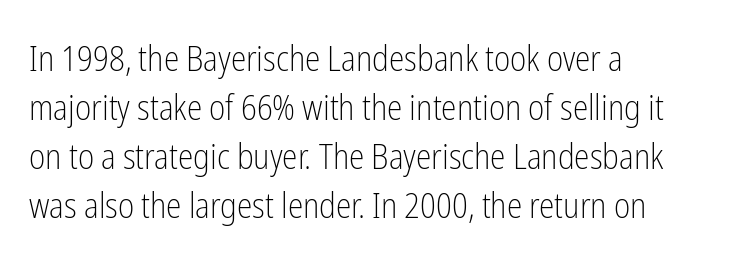
This sample is left-justified, so line endings fall wherever the words run out. A typesetter would call this leading conventional body-copy spacing. The font sits on the lighter half of the weight spectrum, regular included. Underlining? Definitely not there. Letterform terminals end flat and unadorned throughout the passage. Is this a fixed-width face? No — the glyphs have proportional, varying widths.
